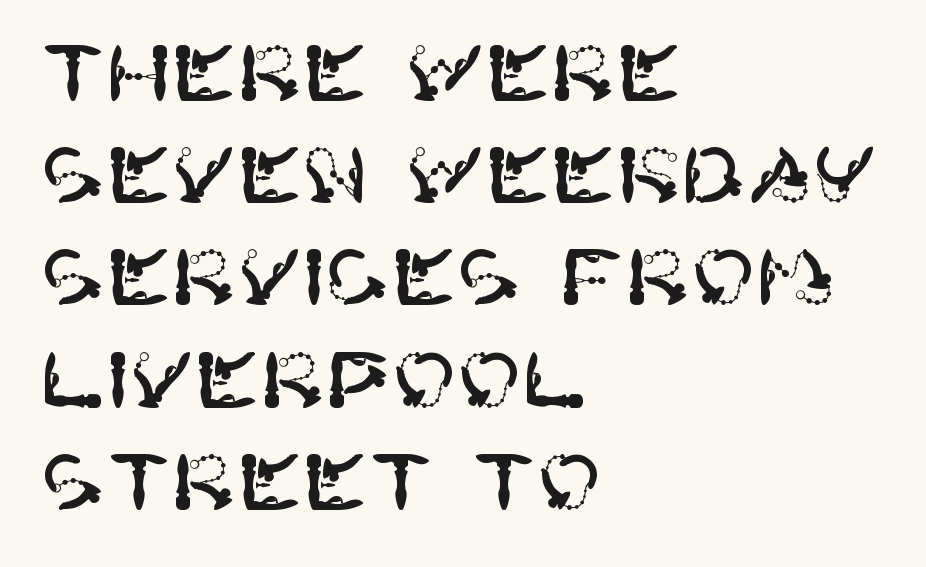
The lettering holds an erect, upright posture throughout. Horizontal bands of white between lines are of average thickness. This rendering uses left alignment, leaving the right contour irregular. Just letters on the line, the space beneath them empty. Type style note: lacks serifs.
